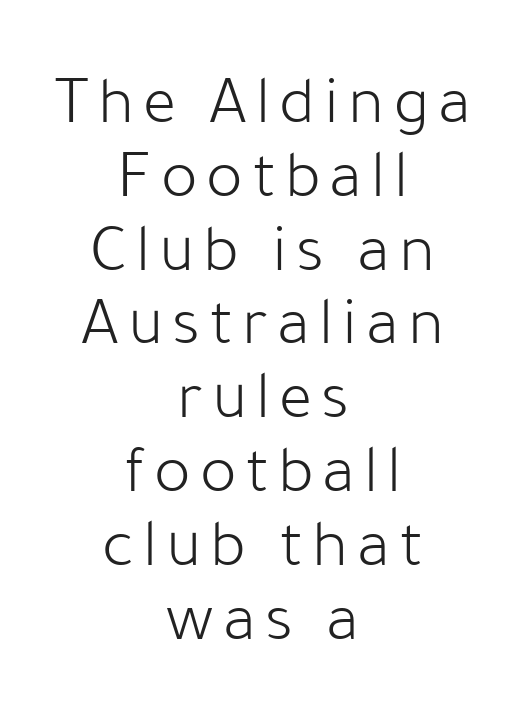
{"serif": "no", "italic": "no", "bold": "no", "weight": "light", "width": "normal", "stroke_contrast": "low", "x_height": "medium", "monospaced": "no", "underline": "no", "align": "center", "line_spacing": "tight", "line_spacing_ratio": 1.07, "glyph_px": 69}
